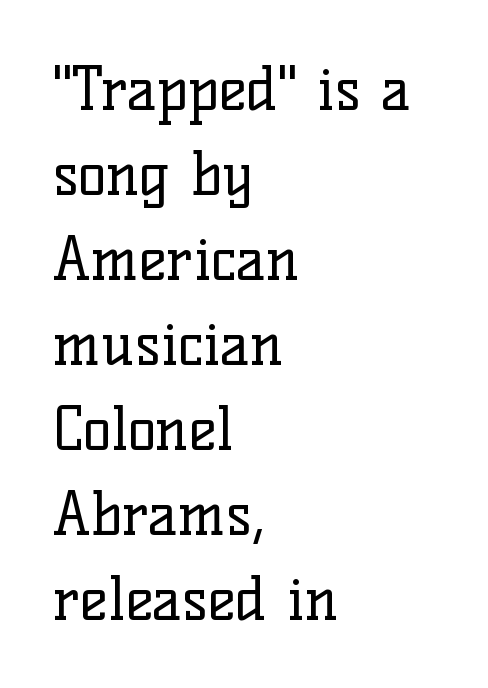
The image shows 59 px regular-weight serif type, upright; set left-aligned, normal line spacing (1.44x), normal letter spacing, not underlined; low stroke contrast and a medium x-height.
